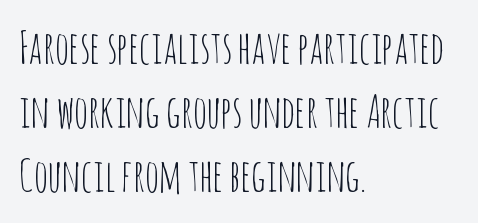
The image shows 44 px thin, condensed sans-serif type, upright; set left-aligned, normal line spacing (1.46x), normal letter spacing, not underlined; low stroke contrast and a large x-height.
